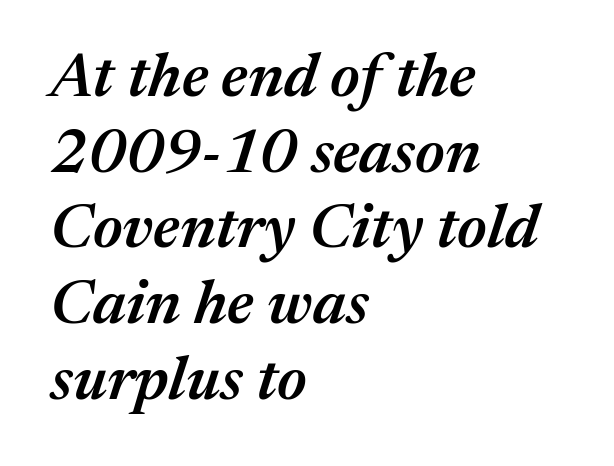
{"italic": "yes", "lean": "right", "slant_degrees": 17, "bold": "semi", "weight": "semibold", "width": "normal", "stroke_contrast": "medium", "x_height": "medium", "monospaced": "no", "underline": "no", "align": "left", "line_spacing_ratio": 1.22, "letter_spacing": "normal", "letter_spacing_em": 0.0, "glyph_px": 62}
